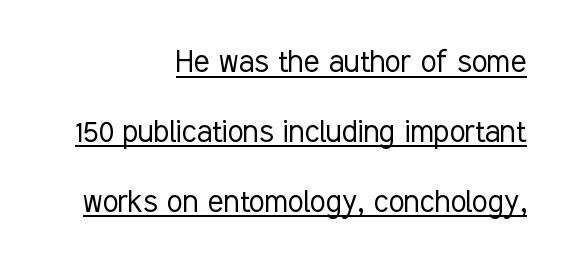
The image shows 36 px light, condensed sans-serif type, upright; set right-aligned, loose line spacing (1.94x), normal letter spacing, underlined; low stroke contrast and a medium x-height.
